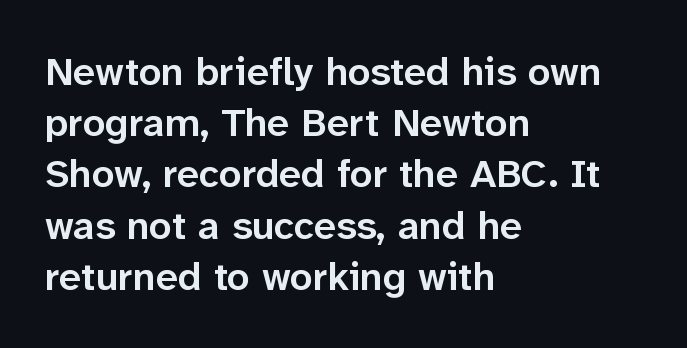
The image shows 40 px semibold sans-serif type, upright; set left-aligned, normal line spacing (1.28x), normal letter spacing, not underlined; low stroke contrast and a medium x-height.
